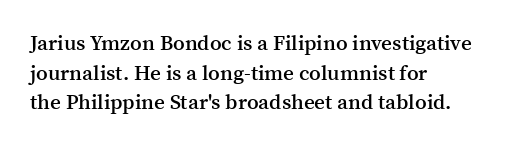
The image shows 21 px text type, upright; set left-aligned, normal line spacing (1.41x), normal letter spacing, not underlined.
